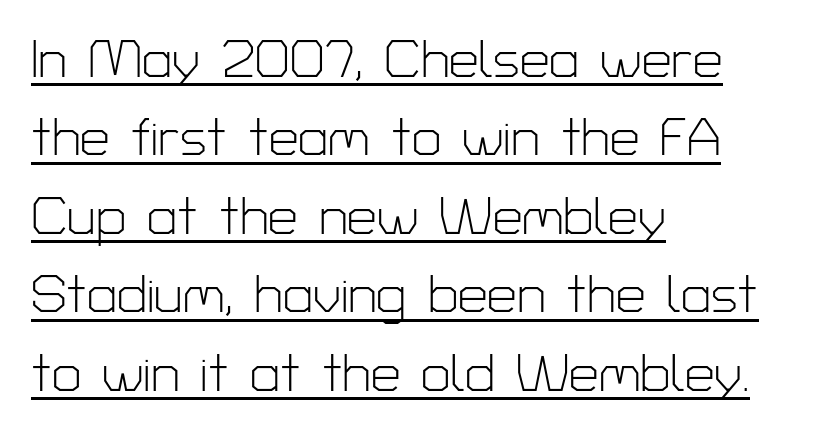
The passage is arranged the way most books set body copy — flush left. These lines are rendered in a variable-pitch font. A typesetter would mark this as roman, not italic. The face used here is a sans, in the tradition of grotesques and geometrics.
